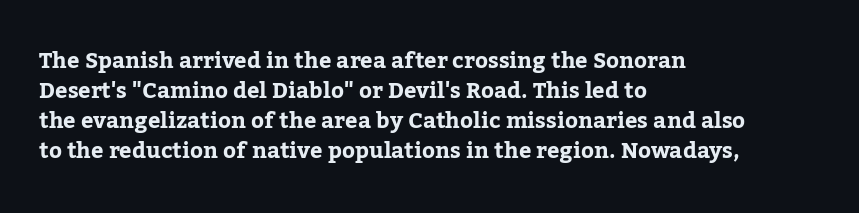
The image shows 22 px bold type, upright; set left-aligned, normal line spacing (1.36x), normal letter spacing, not underlined.
